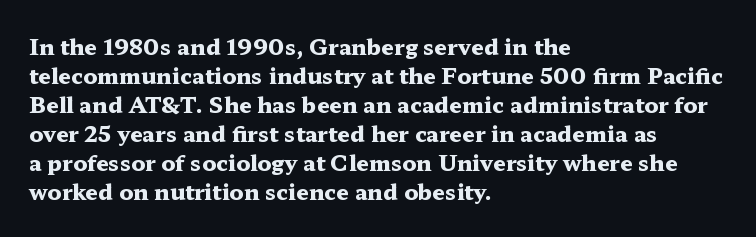
I'd describe the lettering as bold — thick and assertive. Line starts are locked; line ends wander. Nope, not italic — everything's standing straight. Only glyphs here, with clear space below each row.
